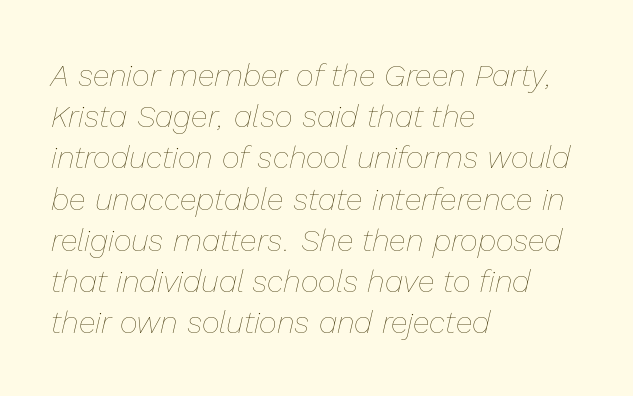
{"italic": "yes", "lean": "right", "slant_degrees": 13, "bold": "no", "weight": "thin", "width": "normal", "stroke_contrast": "low", "x_height": "medium", "monospaced": "no", "underline": "no", "align": "left", "line_spacing": "normal", "line_spacing_ratio": 1.33, "letter_spacing": "normal", "letter_spacing_em": 0.0, "glyph_px": 31}
